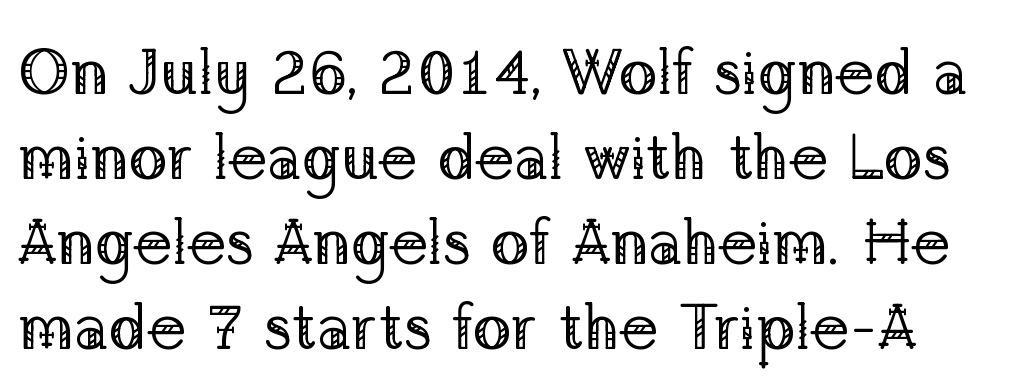
No letter is thick-stroked: the sample isn't bold. What stands out about the letter spacing? Nothing — it is the standard amount. Font category for this specimen: serif. What's the leading like? Ordinary, nothing unusual.
